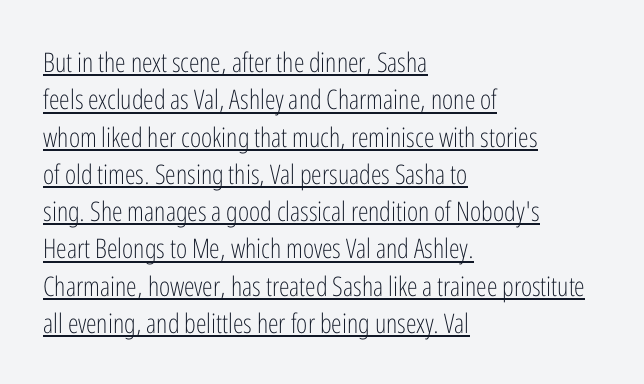
The image shows 27 px text type, upright; set left-aligned, normal line spacing (1.38x), normal letter spacing, underlined.
